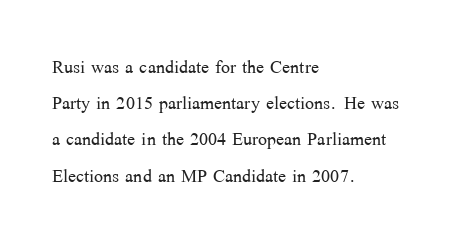
Q: Is the text bold? A: No.
Q: Is the text italic (slanted)? A: No, it is upright.
Q: Is the text underlined? A: No.
Q: How is the paragraph aligned? A: Left-aligned.
Q: Is the spacing between letters normal or unusually wide? A: Normal.
Q: Is the spacing between lines tight, normal or loose? A: Normal.
